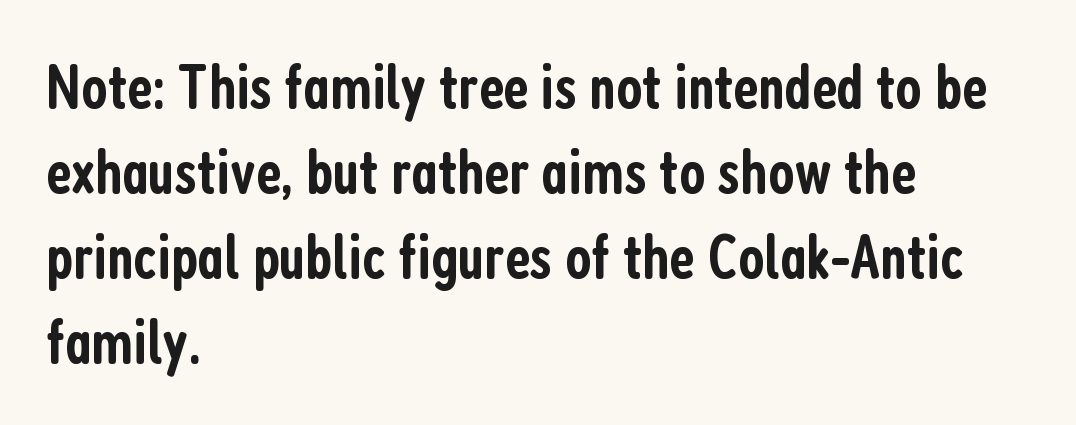
Q: Is the text bold? A: Semi-bold.
Q: Is the text italic (slanted)? A: No, it is upright.
Q: Is the typeface a serif or a sans-serif typeface? A: Sans-serif.
Q: Is the text underlined? A: No.
Q: How is the paragraph aligned? A: Left-aligned.
Q: Is the spacing between letters normal or unusually wide? A: Normal.
Q: Is the spacing between lines tight, normal or loose? A: Normal.
Q: Width (condensed, normal, or wide)? A: Condensed.
Q: Stroke contrast? A: Low.
Q: x-height? A: Medium.
Q: Monospaced? A: No.
